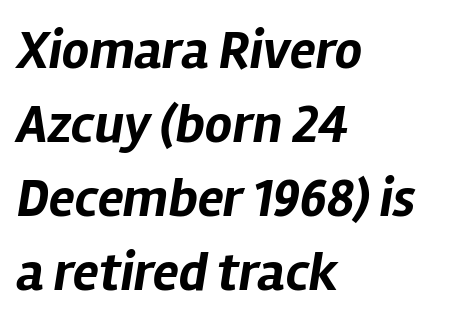
{"italic": "yes", "lean": "right", "slant_degrees": 12, "bold": "yes", "weight": "bold", "width": "normal", "stroke_contrast": "low", "x_height": "medium", "monospaced": "no", "underline": "no", "align": "left", "line_spacing": "normal", "line_spacing_ratio": 1.37, "letter_spacing": "normal", "letter_spacing_em": 0.0, "glyph_px": 54}
